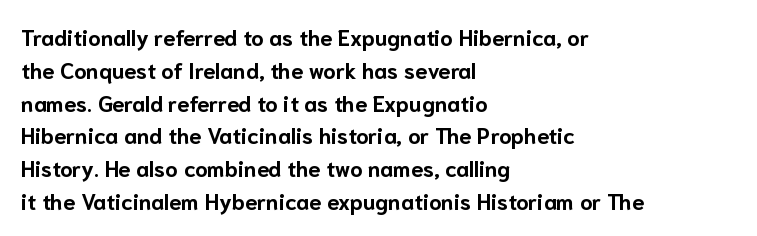
{"italic": "no", "bold": "yes", "underline": "no", "align": "left", "line_spacing": "normal", "line_spacing_ratio": 1.49, "letter_spacing": "normal", "letter_spacing_em": 0.0, "glyph_px": 22}
